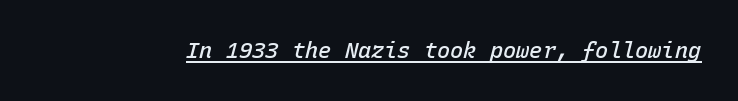
{"italic": "yes", "lean": "right", "slant_degrees": 15, "bold": "semi", "underline": "yes", "letter_spacing": "normal", "letter_spacing_em": 0.0, "glyph_px": 22}
